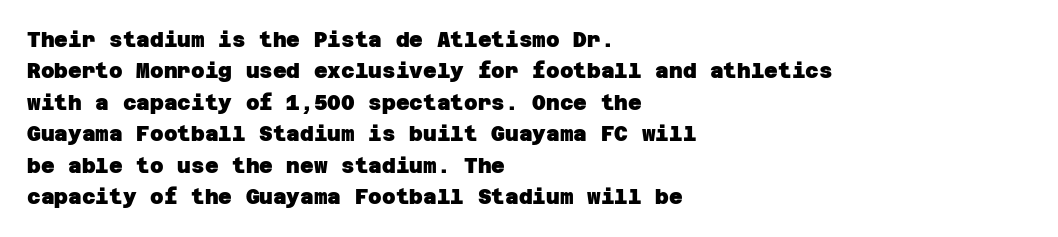
{"bold": "yes", "underline": "no", "align": "left", "line_spacing": "normal", "line_spacing_ratio": 1.5, "letter_spacing": "normal", "letter_spacing_em": 0.0, "glyph_px": 21}
